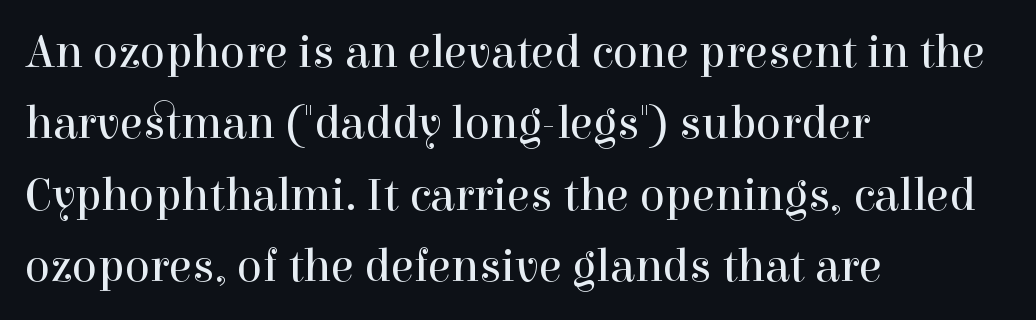
To sum up the face: it has serifs. The typesetting does not lean heavy: it is not bold. Normally led — the rows are evenly, conventionally spaced. Type without underlining.
